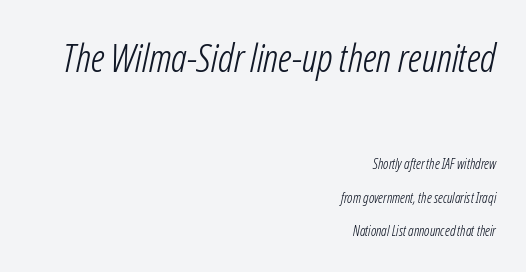
Q: Is the text bold? A: No.
Q: Is the text italic (slanted)? A: Yes, it leans right by about 12 degrees.
Q: Is the text underlined? A: No.
Q: How is the paragraph aligned? A: Right-aligned.
Q: Is the spacing between letters normal or unusually wide? A: Normal.
Q: Is the spacing between lines tight, normal or loose? A: Loose.
Q: Which block of text is set in a larger size, the first (top) or the second (bottom)? A: The first (top) one.
Q: Width (condensed, normal, or wide)? A: Condensed.
Q: Stroke contrast? A: Low.
Q: x-height? A: Medium.
Q: Monospaced? A: No.
